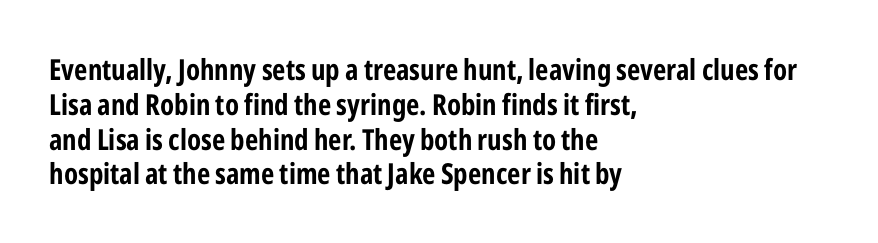
{"serif": "no", "italic": "no", "bold": "yes", "weight": "bold", "width": "condensed", "stroke_contrast": "low", "x_height": "medium", "monospaced": "no", "underline": "no", "align": "left", "line_spacing_ratio": 1.2, "letter_spacing": "normal", "letter_spacing_em": 0.0, "glyph_px": 29}
